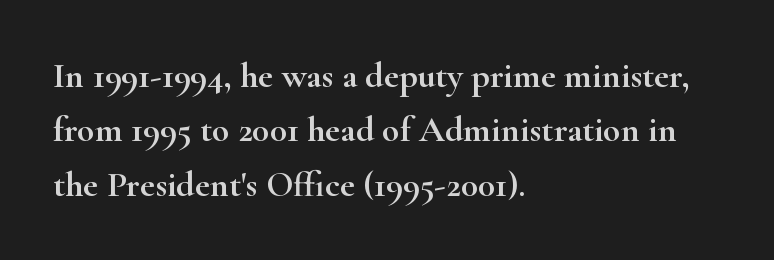
{"serif": "yes", "italic": "no", "width": "wide", "stroke_contrast": "high", "x_height": "small", "monospaced": "no", "underline": "no", "align": "left", "line_spacing": "normal", "line_spacing_ratio": 1.51, "letter_spacing": "normal", "letter_spacing_em": 0.0, "glyph_px": 36}
